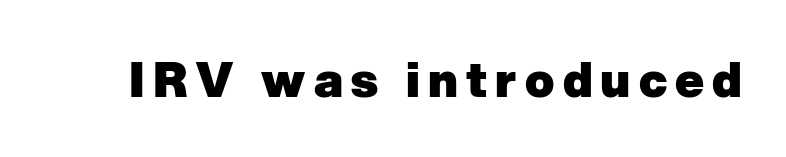
Each glyph is drawn with heavy, bold strokes. I'd call this a sans setting — the letters go barefoot. The letters advance in unequal steps, a hallmark of proportional type. Words float on clear page, feet unadorned.
